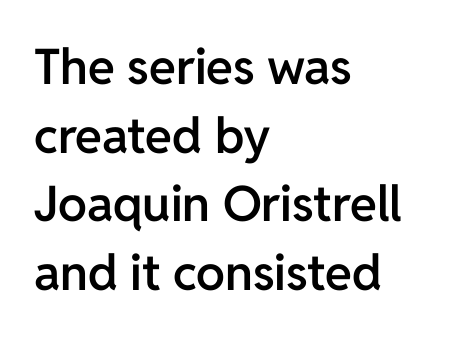
A typesetter would label this face a sans. The zone under the glyphs is completely vacant. I'd describe the lettering as semibold — firm but not a full bold. Quick note: interline space is typical.
